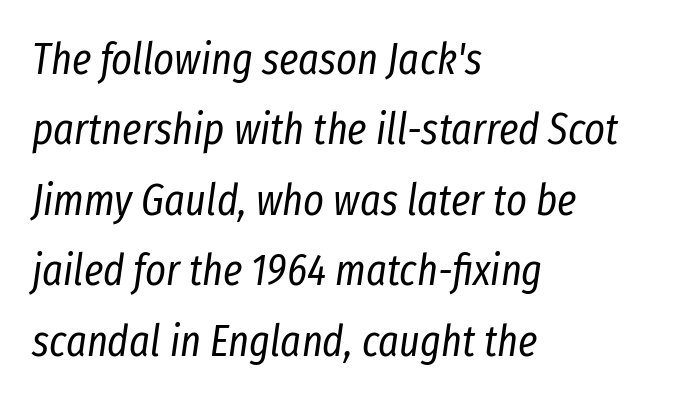
The image shows 44 px regular-weight, condensed type, italic (leaning right); set left-aligned, normal line spacing (1.6x), normal letter spacing, not underlined; low stroke contrast and a medium x-height.
